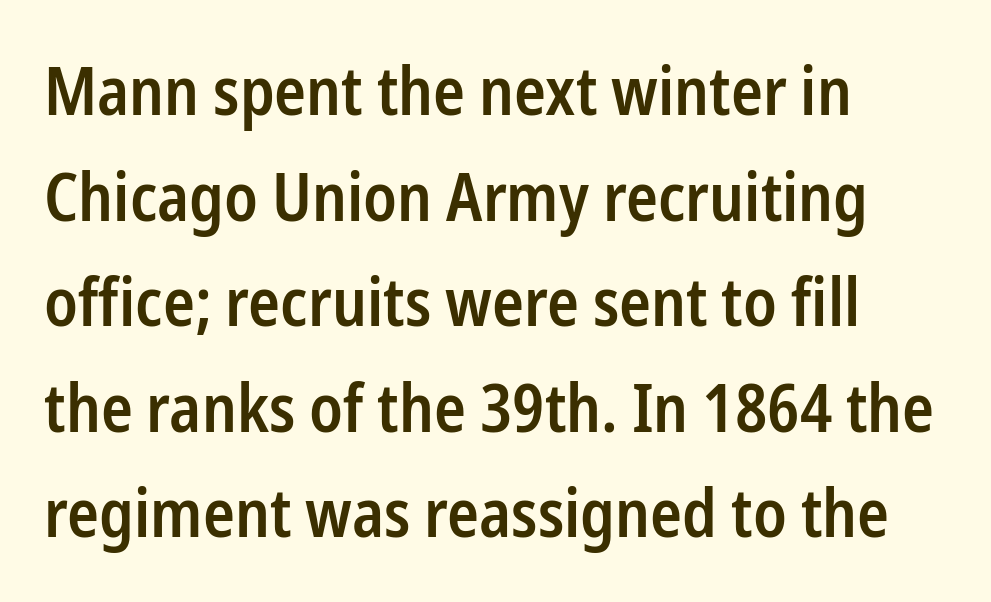
Q: Is the text bold? A: Semi-bold.
Q: Is the text italic (slanted)? A: No, it is upright.
Q: Is the typeface a serif or a sans-serif typeface? A: Sans-serif.
Q: Is the text underlined? A: No.
Q: How is the paragraph aligned? A: Left-aligned.
Q: Is the spacing between letters normal or unusually wide? A: Normal.
Q: Is the spacing between lines tight, normal or loose? A: Normal.
Q: Width (condensed, normal, or wide)? A: Condensed.
Q: Stroke contrast? A: Low.
Q: x-height? A: Medium.
Q: Monospaced? A: No.
